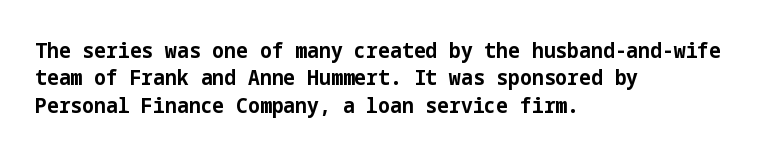
The image shows 21 px bold type, upright; set left-aligned, normal line spacing (1.3x), normal letter spacing, not underlined.
